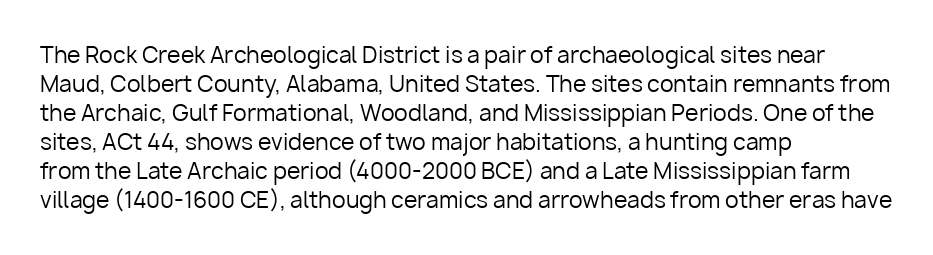
The image shows 22 px text type, upright; set left-aligned, normal line spacing (1.32x), normal letter spacing, not underlined.
